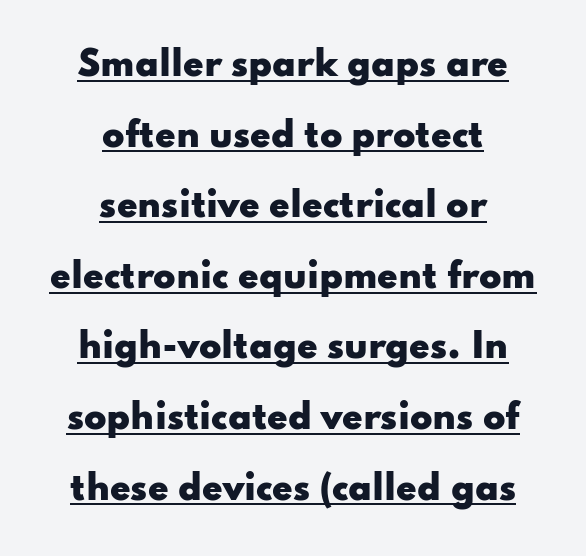
{"serif": "no", "italic": "no", "bold": "yes", "weight": "heavy", "width": "wide", "stroke_contrast": "low", "x_height": "small", "monospaced": "no", "underline": "yes", "align": "center", "line_spacing": "loose", "line_spacing_ratio": 2.14, "letter_spacing": "normal", "letter_spacing_em": 0.0, "glyph_px": 33}
